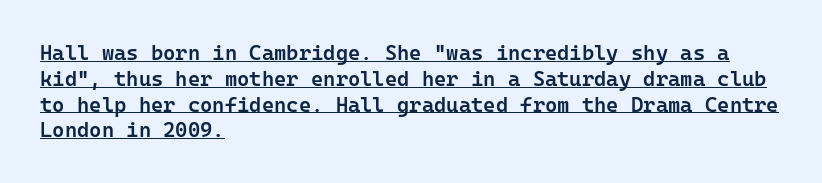
{"italic": "no", "bold": "semi", "underline": "yes", "align": "left", "line_spacing_ratio": 1.23, "letter_spacing": "normal", "letter_spacing_em": 0.0, "glyph_px": 21}
